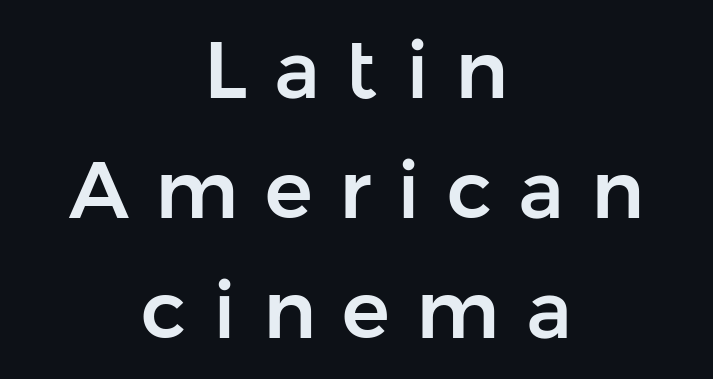
{"serif": "no", "italic": "no", "width": "normal", "stroke_contrast": "low", "x_height": "medium", "monospaced": "no", "underline": "no", "align": "center", "line_spacing": "normal", "line_spacing_ratio": 1.5, "letter_spacing": "wide", "letter_spacing_em": 0.33, "glyph_px": 80}
